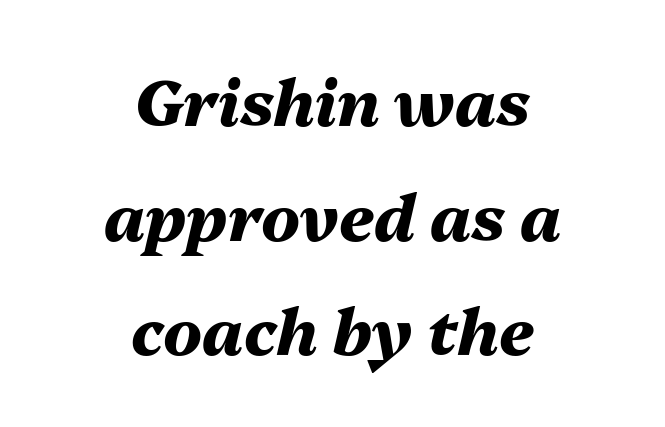
Q: Is the text bold? A: Yes.
Q: Is the text italic (slanted)? A: Yes, it leans right by about 13 degrees.
Q: Is the text underlined? A: No.
Q: How is the paragraph aligned? A: Centered.
Q: Is the spacing between letters normal or unusually wide? A: Normal.
Q: Width (condensed, normal, or wide)? A: Normal.
Q: Stroke contrast? A: Medium.
Q: x-height? A: Medium.
Q: Monospaced? A: No.
